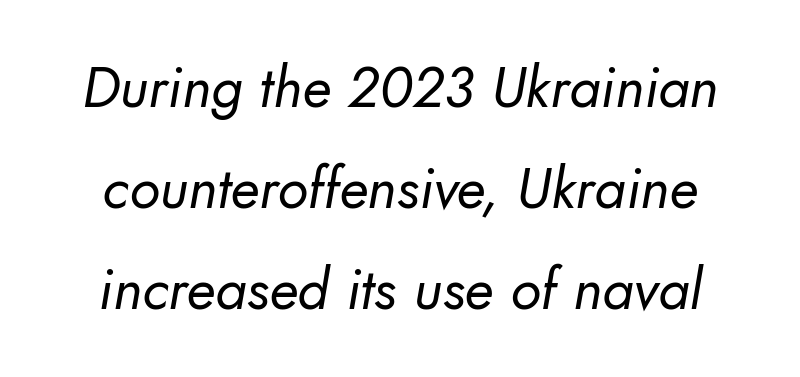
{"serif": "no", "bold": "no", "weight": "regular", "width": "normal", "stroke_contrast": "low", "x_height": "small", "monospaced": "no", "underline": "no", "line_spacing_ratio": 1.77, "letter_spacing": "normal", "letter_spacing_em": 0.0, "glyph_px": 57}
